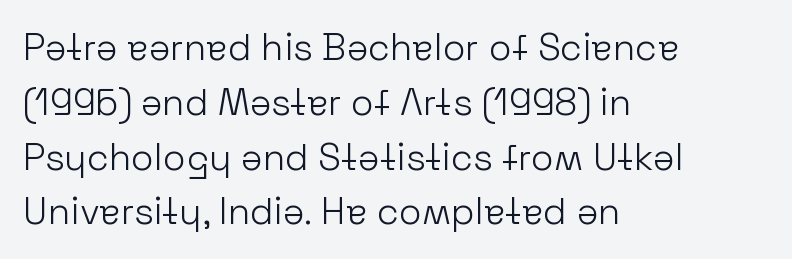
The image shows 37 px light sans-serif type, upright; set left-aligned, normal line spacing (1.48x), normal letter spacing, not underlined; low stroke contrast and a medium x-height.
